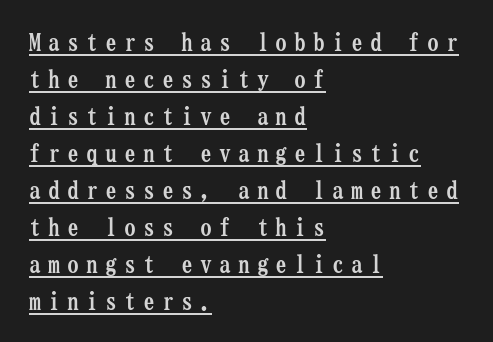
{"italic": "no", "bold": "yes", "underline": "yes", "align": "left", "line_spacing": "normal", "line_spacing_ratio": 1.54, "letter_spacing": "wide", "letter_spacing_em": 0.29, "glyph_px": 24}
